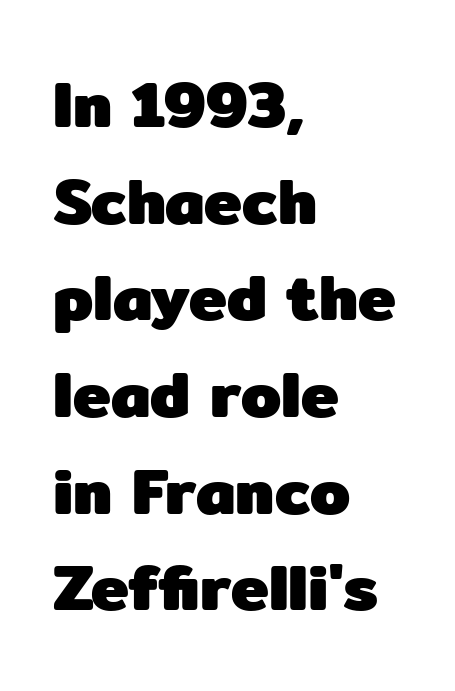
The image shows 64 px heavy sans-serif type, upright; set left-aligned, normal line spacing (1.51x), normal letter spacing, not underlined; low stroke contrast and a medium x-height.
